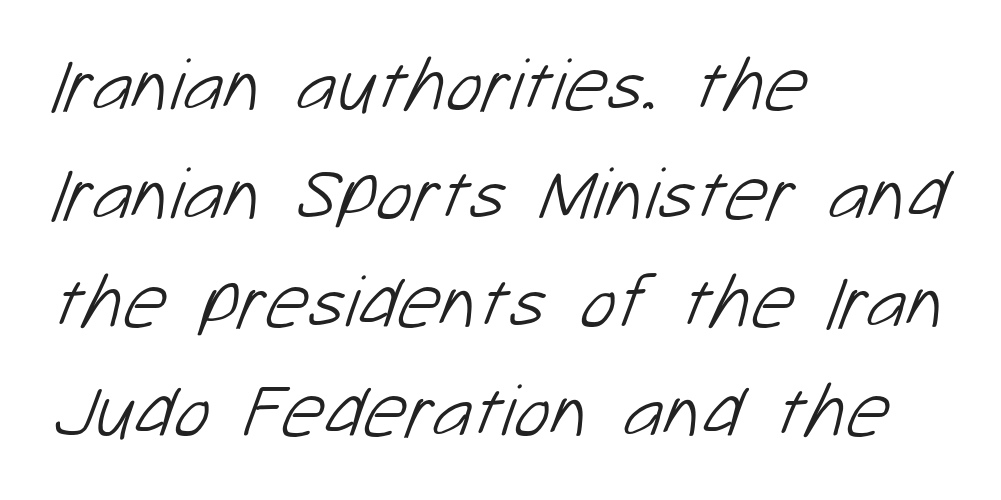
Q: Is the text bold? A: No.
Q: Is the typeface a serif or a sans-serif typeface? A: Sans-serif.
Q: Is the text underlined? A: No.
Q: How is the paragraph aligned? A: Left-aligned.
Q: Is the spacing between letters normal or unusually wide? A: Normal.
Q: Is the spacing between lines tight, normal or loose? A: Normal.
Q: Width (condensed, normal, or wide)? A: Normal.
Q: Stroke contrast? A: Low.
Q: x-height? A: Medium.
Q: Monospaced? A: No.
